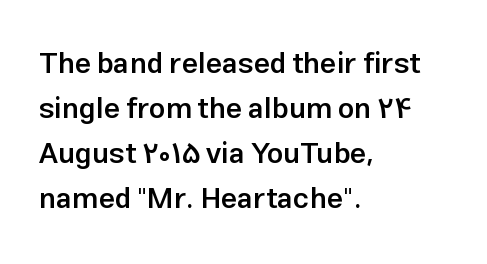
Q: Is the text bold? A: Semi-bold.
Q: Is the text italic (slanted)? A: No, it is upright.
Q: Is the typeface a serif or a sans-serif typeface? A: Sans-serif.
Q: Is the text underlined? A: No.
Q: How is the paragraph aligned? A: Left-aligned.
Q: Is the spacing between letters normal or unusually wide? A: Normal.
Q: Is the spacing between lines tight, normal or loose? A: Normal.
Q: Width (condensed, normal, or wide)? A: Normal.
Q: Stroke contrast? A: Low.
Q: x-height? A: Medium.
Q: Monospaced? A: No.
